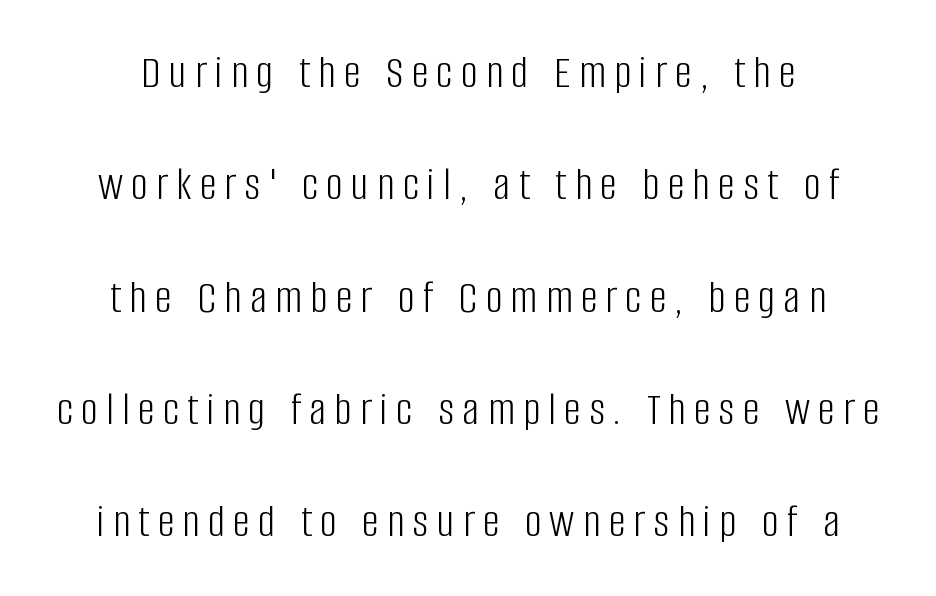
The image shows 47 px light, condensed sans-serif type, upright; set centered, loose line spacing (2.39x), not underlined; low stroke contrast and a large x-height.
